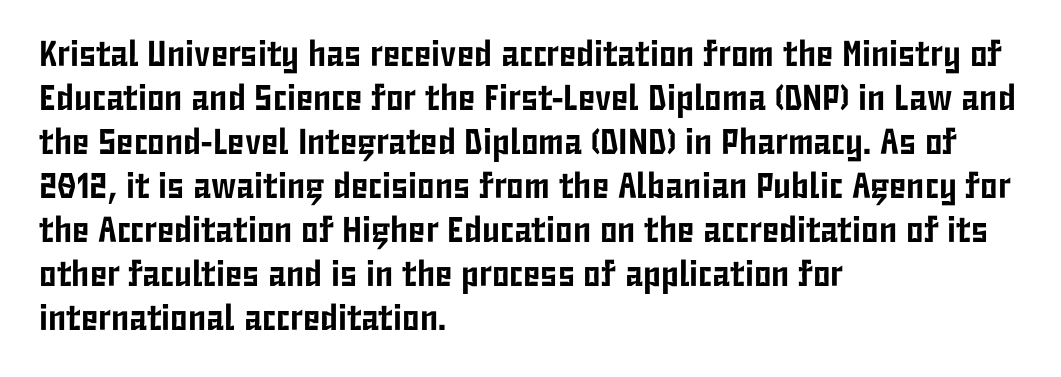
{"serif": "no", "italic": "no", "width": "condensed", "stroke_contrast": "low", "x_height": "medium", "monospaced": "no", "underline": "no", "align": "left", "line_spacing_ratio": 1.22, "letter_spacing": "normal", "letter_spacing_em": 0.0, "glyph_px": 36}
